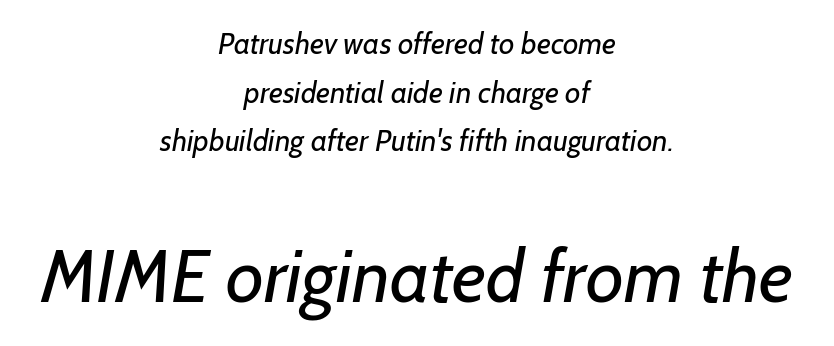
The image shows 74 px regular-weight sans-serif type; set centered, normal line spacing (1.62x), normal letter spacing, not underlined; the second (bottom) block is 2.47x larger; low stroke contrast and a medium x-height.
